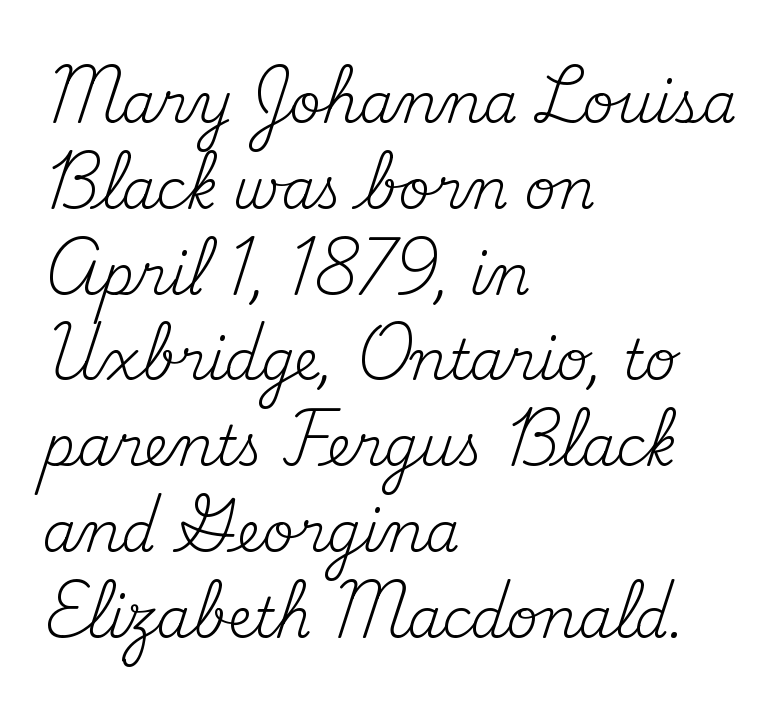
The setting favours the left margin, as ordinary paragraphs usually do. The face used here is proportionally spaced, like ordinary book or web type. The glyphs are unaccompanied by any horizontal stroke below them. No extra ink here — the face is not bold.
